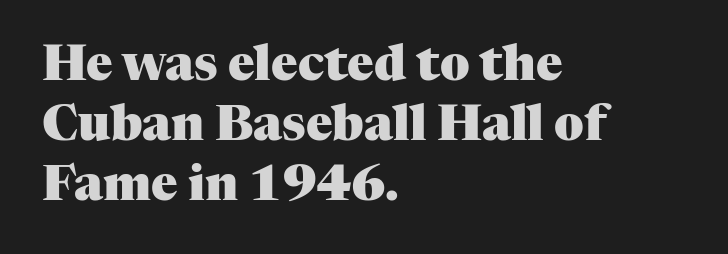
The image shows 49 px heavy serif type, upright; set left-aligned, line spacing 1.22x, normal letter spacing, not underlined; medium stroke contrast and a medium x-height.
